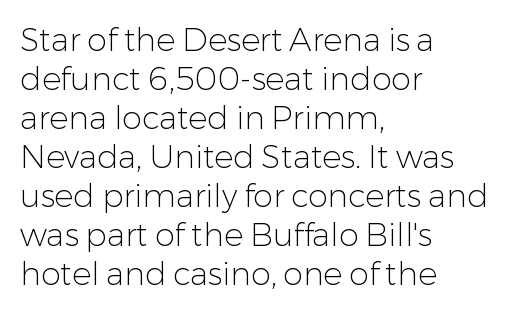
{"serif": "no", "italic": "no", "bold": "no", "weight": "light", "width": "normal", "stroke_contrast": "low", "x_height": "medium", "monospaced": "no", "underline": "no", "align": "left", "line_spacing_ratio": 1.22, "letter_spacing": "normal", "letter_spacing_em": 0.0, "glyph_px": 32}
